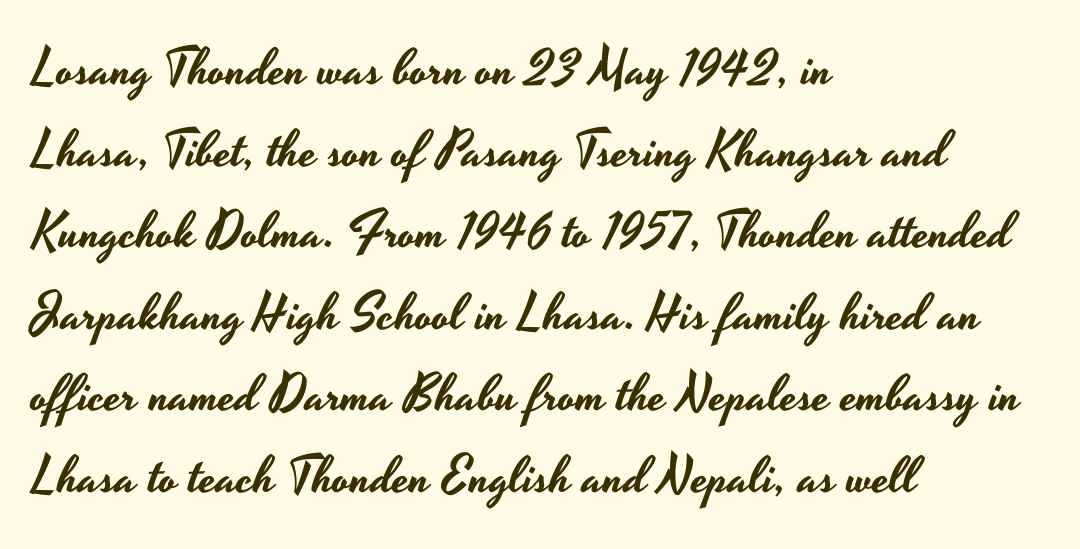
Q: Is the text italic (slanted)? A: Yes.
Q: Is the typeface a serif or a sans-serif typeface? A: Sans-serif.
Q: Is the text underlined? A: No.
Q: How is the paragraph aligned? A: Left-aligned.
Q: Is the spacing between letters normal or unusually wide? A: Normal.
Q: Is the spacing between lines tight, normal or loose? A: Normal.
Q: Width (condensed, normal, or wide)? A: Wide.
Q: Stroke contrast? A: Low.
Q: x-height? A: Small.
Q: Monospaced? A: No.
